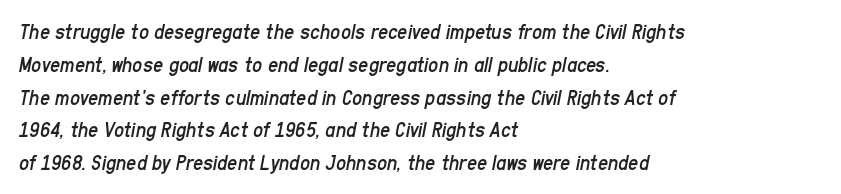
{"italic": "yes", "lean": "right", "slant_degrees": 11, "bold": "no", "underline": "no", "align": "left", "line_spacing": "normal", "line_spacing_ratio": 1.49, "letter_spacing": "normal", "letter_spacing_em": 0.0, "glyph_px": 22}
